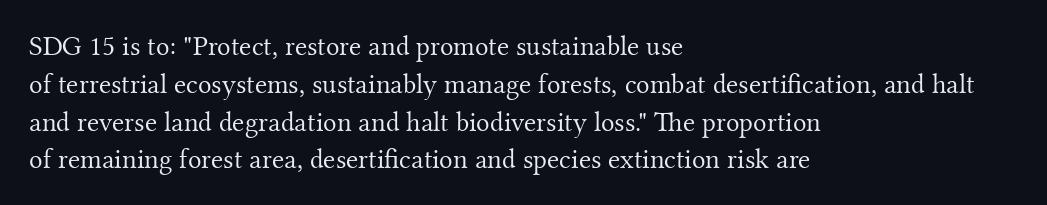
These lines sit exactly where default settings would place them. The axis of the letterforms is exactly vertical. Caption: multi-line text, flush left, ragged right. No chunkiness to these letters — they're not bold. Is this a fixed-width face? No — the glyphs have proportional, varying widths.
